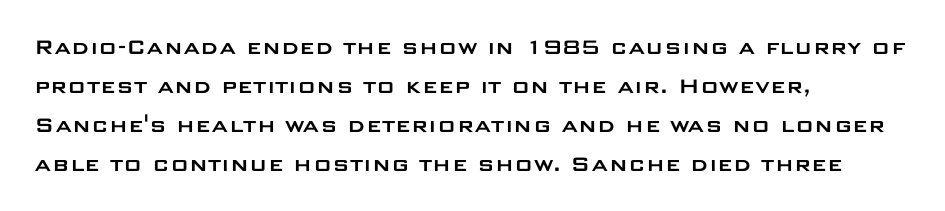
Q: Is the text italic (slanted)? A: No, it is upright.
Q: Is the text underlined? A: No.
Q: How is the paragraph aligned? A: Left-aligned.
Q: Is the spacing between letters normal or unusually wide? A: Normal.
Q: Is the spacing between lines tight, normal or loose? A: Normal.
